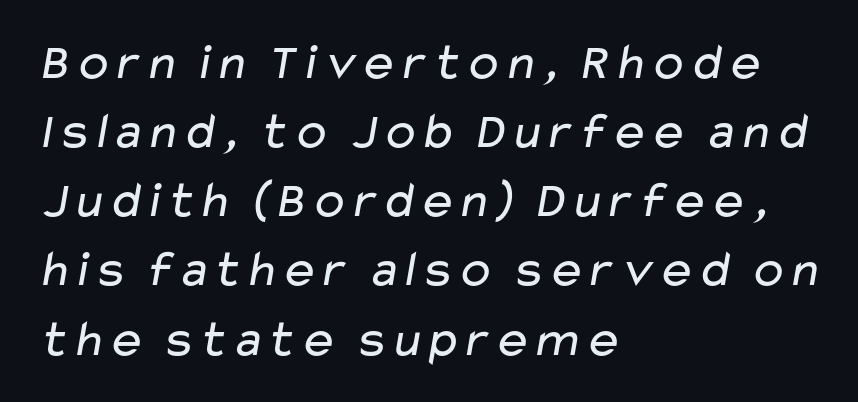
The image shows 52 px regular-weight, wide sans-serif type; set left-aligned, normal line spacing (1.33x), normal letter spacing, not underlined; low stroke contrast and a medium x-height.
